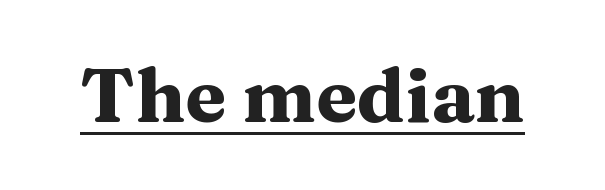
{"serif": "yes", "italic": "no", "bold": "yes", "weight": "heavy", "width": "wide", "stroke_contrast": "medium", "x_height": "medium", "monospaced": "no", "underline": "yes", "letter_spacing": "normal", "letter_spacing_em": 0.0, "glyph_px": 75}
